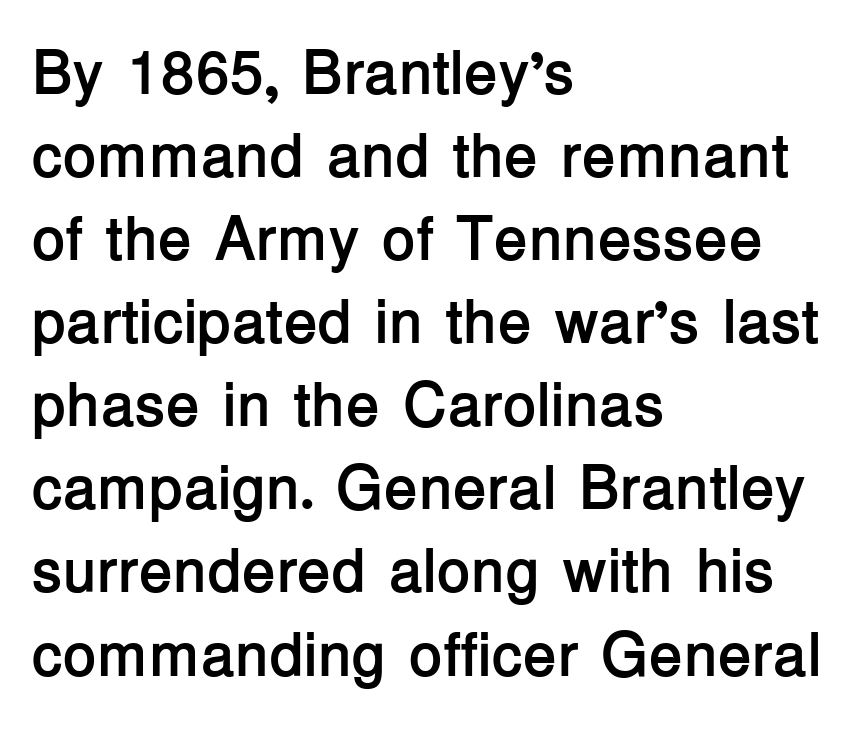
The image shows 62 px semibold sans-serif type, upright; set left-aligned, normal line spacing (1.34x), normal letter spacing, not underlined; low stroke contrast and a medium x-height.
